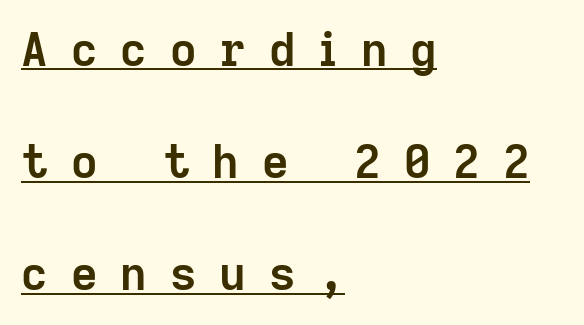
Q: Is the text bold? A: Yes.
Q: Is the text italic (slanted)? A: No, it is upright.
Q: Is the typeface a serif or a sans-serif typeface? A: Sans-serif.
Q: Is the text underlined? A: Yes.
Q: How is the paragraph aligned? A: Left-aligned.
Q: Is the spacing between letters normal or unusually wide? A: Unusually wide.
Q: Is the spacing between lines tight, normal or loose? A: Loose.
Q: Width (condensed, normal, or wide)? A: Normal.
Q: Stroke contrast? A: Low.
Q: x-height? A: Medium.
Q: Monospaced? A: No.
